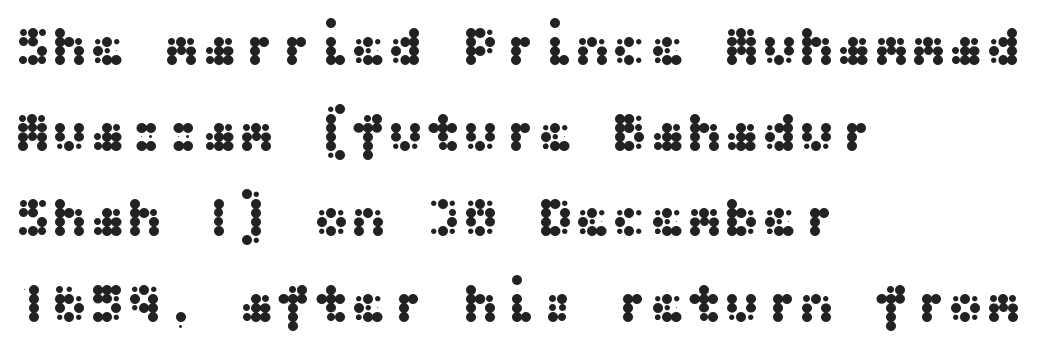
Q: Is the text italic (slanted)? A: No, it is upright.
Q: Is the typeface a serif or a sans-serif typeface? A: Sans-serif.
Q: Is the text underlined? A: No.
Q: How is the paragraph aligned? A: Left-aligned.
Q: Is the spacing between letters normal or unusually wide? A: Normal.
Q: Is the spacing between lines tight, normal or loose? A: Normal.
Q: Width (condensed, normal, or wide)? A: Wide.
Q: Stroke contrast? A: Medium.
Q: x-height? A: Medium.
